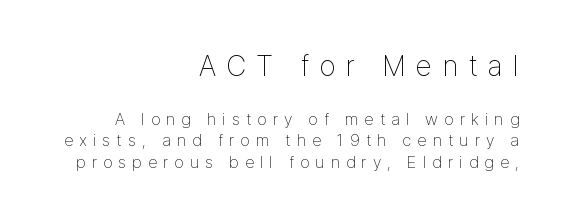
The words here are not underlined. This reads as an unemphasized weight, regular at the heaviest. A typesetter would call this proportional, since set widths differ per character. The upper block of text is set noticeably larger than the block beneath it. You could only call the tracking loose — the letters float apart. No italicization has been applied; the sample stays upright.
